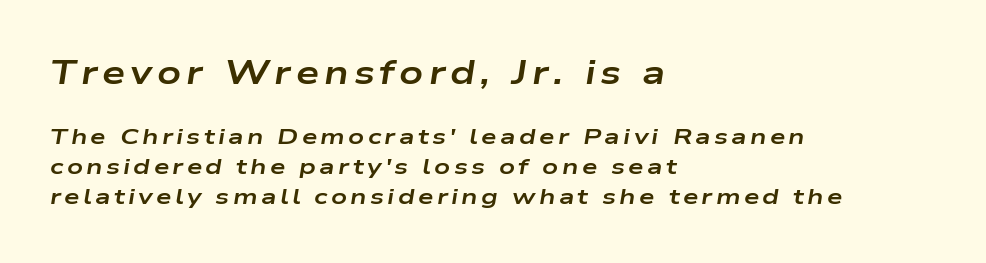
The image shows 33 px bold, wide type, italic (leaning right); set left-aligned, normal line spacing (1.36x), not underlined; the first (top) block is 1.5x larger; low stroke contrast and a medium x-height.
